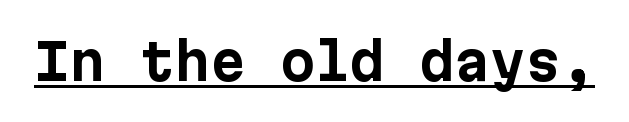
{"serif": "no", "italic": "no", "bold": "yes", "weight": "bold", "width": "normal", "stroke_contrast": "low", "x_height": "medium", "underline": "yes", "letter_spacing": "normal", "letter_spacing_em": 0.0, "glyph_px": 50}
